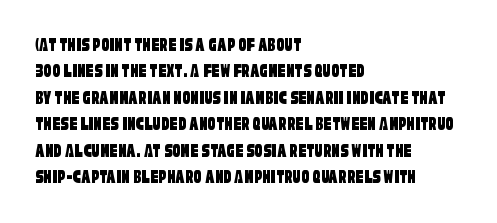
{"underline": "no", "align": "left", "line_spacing": "normal", "line_spacing_ratio": 1.32, "letter_spacing": "normal", "letter_spacing_em": 0.0, "glyph_px": 20}
